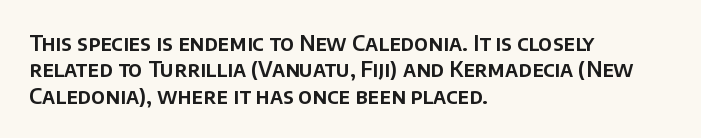
Q: Is the text italic (slanted)? A: No, it is upright.
Q: Is the text underlined? A: No.
Q: How is the paragraph aligned? A: Left-aligned.
Q: Is the spacing between letters normal or unusually wide? A: Normal.
Q: Is the spacing between lines tight, normal or loose? A: Normal.
